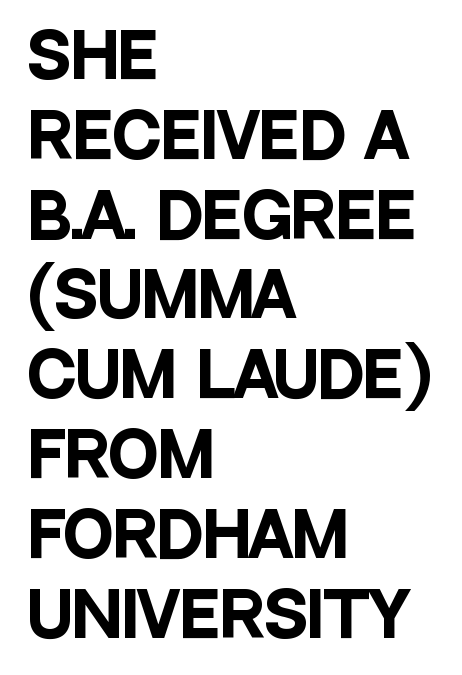
The image shows 60 px heavy, condensed sans-serif type, upright; set left-aligned, normal line spacing (1.33x), normal letter spacing, not underlined; low stroke contrast and a large x-height.
